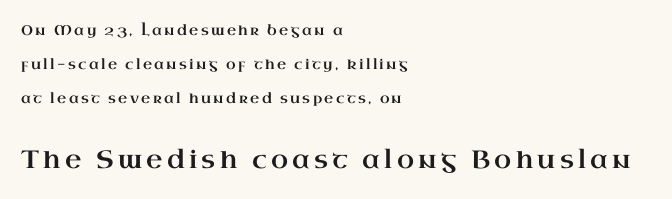
These lines stack with their left ends in a neat column. Compare the two chunks: the lower has the greater cap height. What's the leading like? Stretched, with rows far apart. Is there any slant? The stems are plumb.
